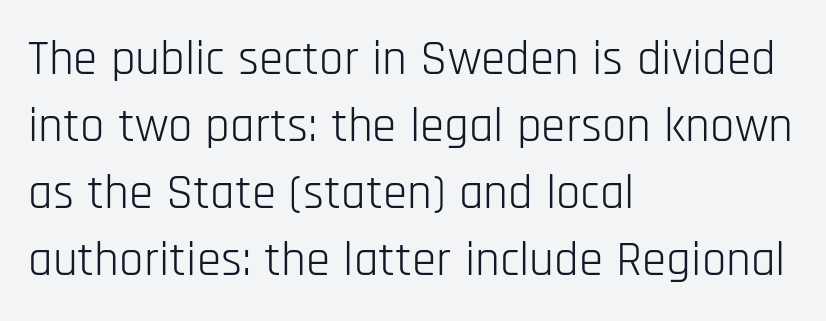
The image shows 49 px light, condensed sans-serif type, upright; set left-aligned, normal line spacing (1.37x), normal letter spacing, not underlined; low stroke contrast and a large x-height.
